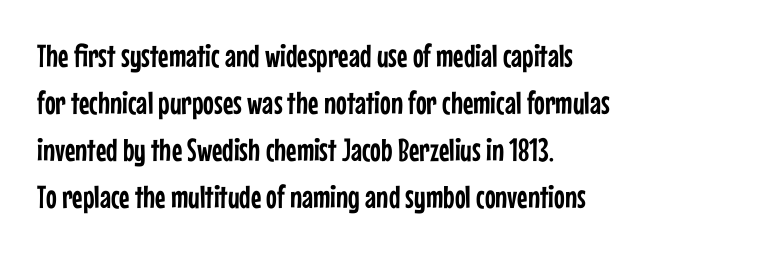
Examine the stroke ends and you'll find no serifs. The line-height multiplier appears to be the usual default. The letters advance in unequal steps, a hallmark of proportional type. Glyph-to-glyph distance matches everyday printed text. Leftover space on each line is placed entirely after the last word.
